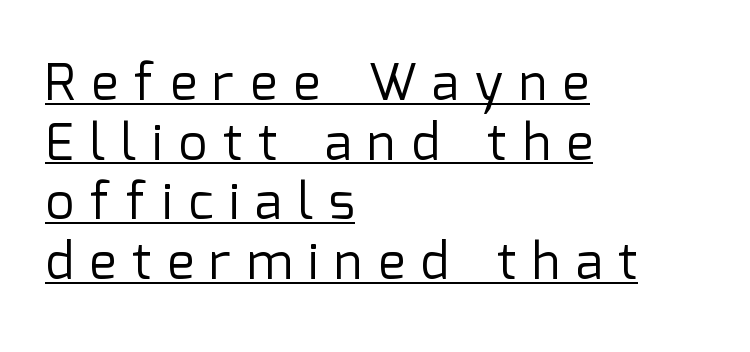
The image shows 51 px regular-weight sans-serif type, upright; set left-aligned, line spacing 1.17x, unusually wide letter spacing (+0.31 em), underlined; low stroke contrast and a medium x-height.
